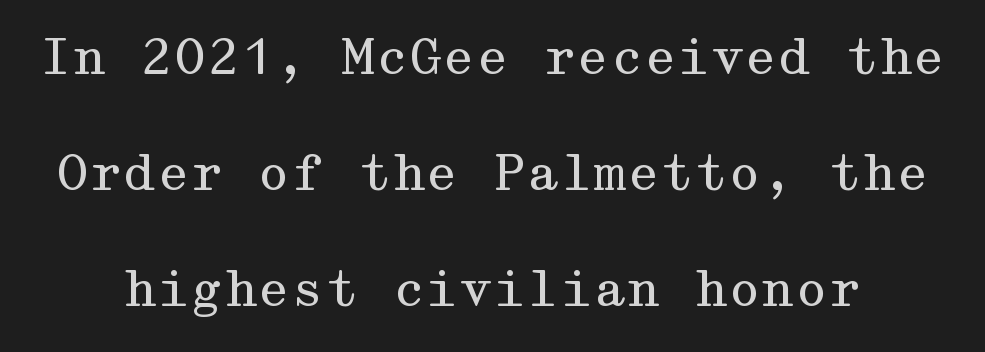
The image shows 48 px regular-weight, wide serif type, upright; set loose line spacing (2.42x), normal letter spacing, not underlined; medium stroke contrast and a medium x-height.
